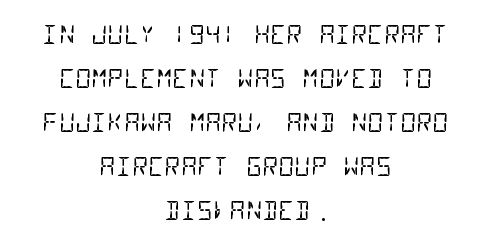
The image shows 25 px text type; set centered, line spacing 1.76x, normal letter spacing, not underlined.
